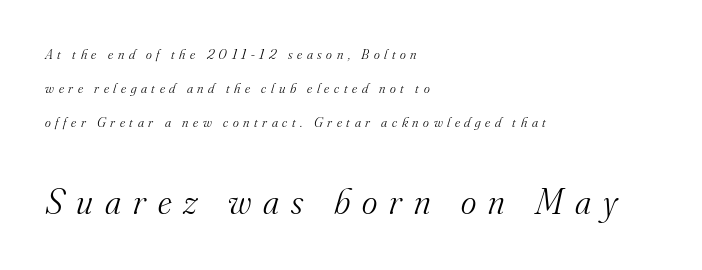
The image shows 37 px light serif type, italic (leaning right); set left-aligned, loose line spacing (2.44x), unusually wide letter spacing (+0.33 em), not underlined; the second (bottom) block is 2.64x larger; medium stroke contrast and a small x-height.
